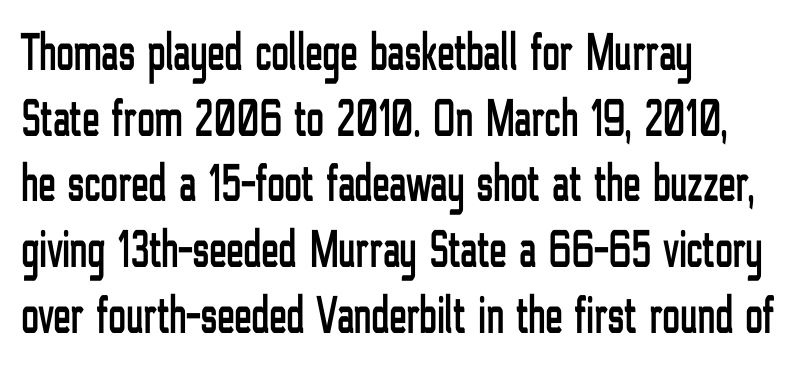
The image shows 53 px condensed sans-serif type, upright; set left-aligned, line spacing 1.24x, normal letter spacing, not underlined; low stroke contrast and a medium x-height.
